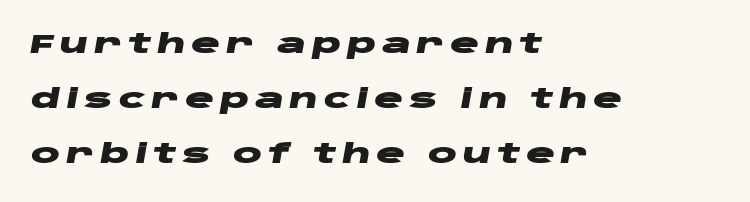
The rendering applies a slant to the glyphs. Quick note: interline space is abundant. Words float on clear page, feet unadorned. These lines are set flush left with a ragged right edge. Is the letter spacing exaggerated? Yes — the characters are pushed far apart.
